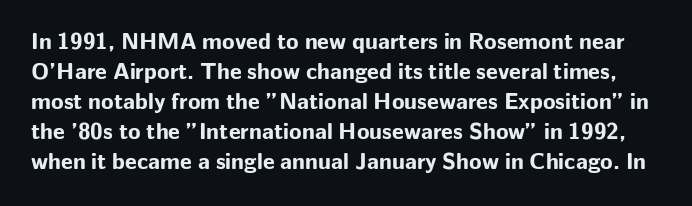
Q: Is the text bold? A: Yes.
Q: Is the text italic (slanted)? A: No, it is upright.
Q: Is the text underlined? A: No.
Q: Is the spacing between letters normal or unusually wide? A: Normal.
Q: Is the spacing between lines tight, normal or loose? A: Normal.
